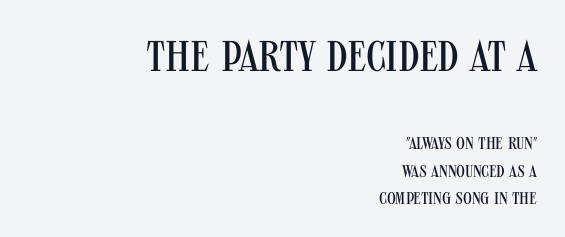
{"serif": "no", "italic": "no", "bold": "no", "weight": "regular", "width": "condensed", "stroke_contrast": "medium", "x_height": "large", "monospaced": "no", "underline": "no", "align": "right", "line_spacing": "normal", "line_spacing_ratio": 1.62, "letter_spacing": "normal", "letter_spacing_em": 0.0, "larger_block": "first", "size_ratio": 2.53, "glyph_px": 43}
